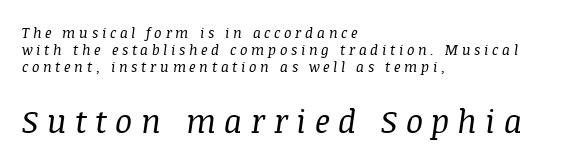
Weight: not bold — regular or lighter. Yep, those are serifs on the letters. The rendering uses natural spacing where letterforms have individual widths. What stands out about the letter spacing? Its width — letters are far apart.
